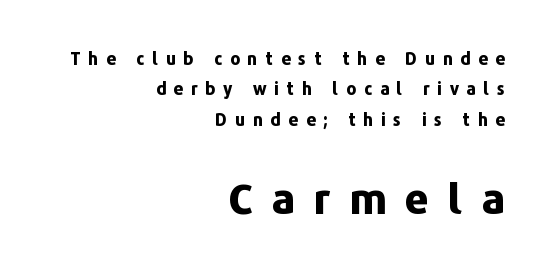
The image shows 42 px bold sans-serif type, upright; set right-aligned, line spacing 1.78x, unusually wide letter spacing (+0.45 em), not underlined; the second (bottom) block is 2.47x larger; low stroke contrast and a medium x-height.
